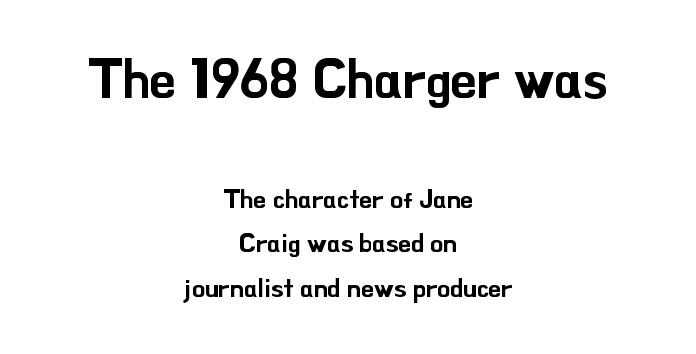
Q: Is the text italic (slanted)? A: No, it is upright.
Q: Is the typeface a serif or a sans-serif typeface? A: Sans-serif.
Q: Is the text underlined? A: No.
Q: How is the paragraph aligned? A: Centered.
Q: Is the spacing between letters normal or unusually wide? A: Normal.
Q: Which block of text is set in a larger size, the first (top) or the second (bottom)? A: The first (top) one.
Q: Width (condensed, normal, or wide)? A: Normal.
Q: Stroke contrast? A: Low.
Q: x-height? A: Small.
Q: Monospaced? A: No.
